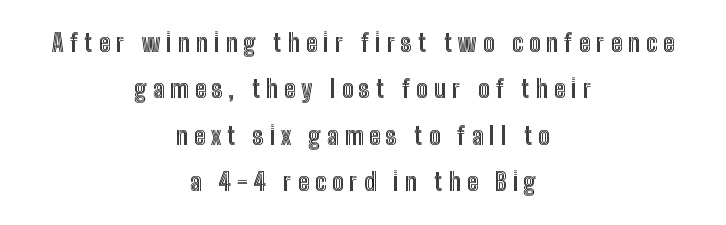
Q: Is the text italic (slanted)? A: No, it is upright.
Q: Is the text underlined? A: No.
Q: How is the paragraph aligned? A: Centered.
Q: Is the spacing between letters normal or unusually wide? A: Unusually wide.
Q: Is the spacing between lines tight, normal or loose? A: Loose.
